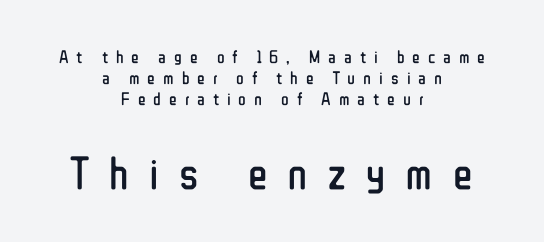
The specimen reads as upright at a glance. The letters advance in unequal steps, a hallmark of proportional type. The space beneath each line is pristine and unruled. The emphasis by scale lands on block number two, below.
